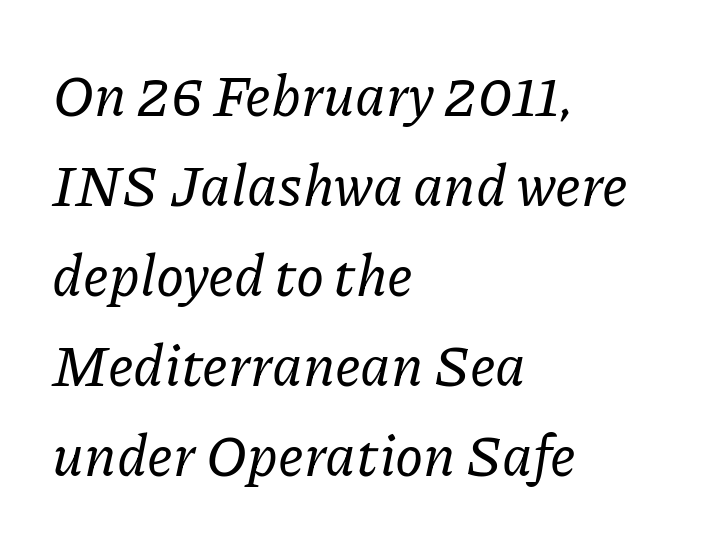
A serif font was chosen for this passage. Is this a fixed-width face? No — the glyphs have proportional, varying widths. Any mark beneath the type? The region is blank. The type is set solid horizontally, with unmodified tracking. Compared with a centered layout, this one pins lines to the left instead. Compared with typical paragraphs, the rows here are spaced about the same.
